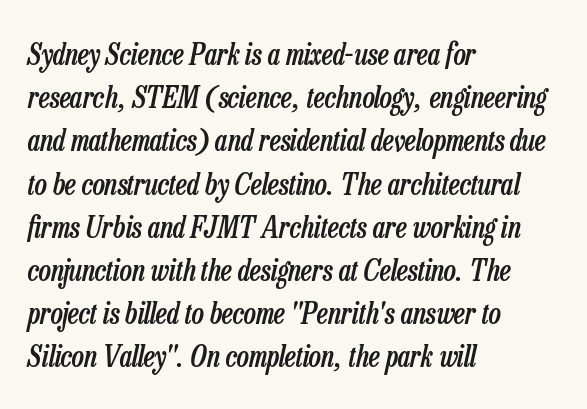
Q: Is the text bold? A: Semi-bold.
Q: Is the text italic (slanted)? A: Yes, it leans right by about 13 degrees.
Q: Is the text underlined? A: No.
Q: How is the paragraph aligned? A: Left-aligned.
Q: Is the spacing between letters normal or unusually wide? A: Normal.
Q: Is the spacing between lines tight, normal or loose? A: Normal.
Q: Width (condensed, normal, or wide)? A: Condensed.
Q: Stroke contrast? A: Low.
Q: x-height? A: Medium.
Q: Monospaced? A: No.
